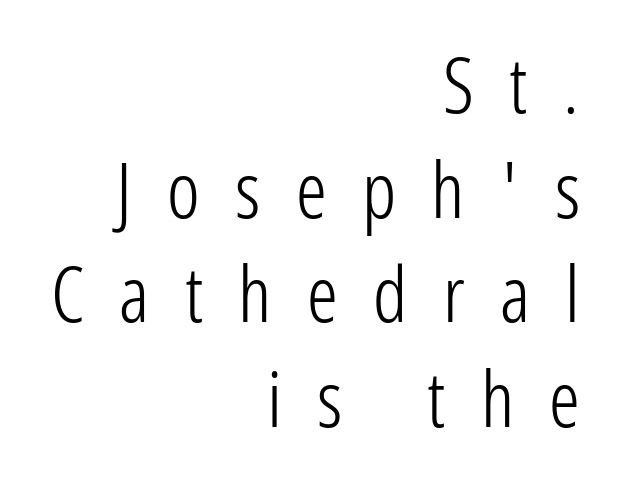
{"serif": "no", "italic": "no", "bold": "no", "weight": "light", "width": "condensed", "stroke_contrast": "low", "x_height": "medium", "monospaced": "no", "underline": "no", "align": "right", "line_spacing": "normal", "line_spacing_ratio": 1.36, "letter_spacing": "wide", "letter_spacing_em": 0.46, "glyph_px": 77}
